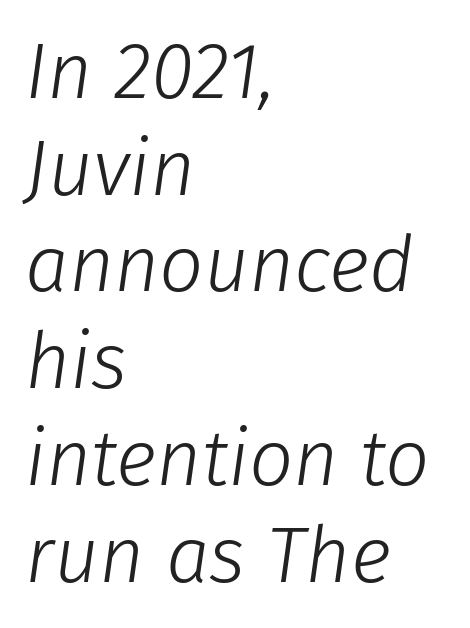
{"italic": "yes", "lean": "right", "slant_degrees": 8, "bold": "no", "weight": "light", "width": "normal", "stroke_contrast": "low", "x_height": "medium", "monospaced": "no", "underline": "no", "align": "left", "line_spacing_ratio": 1.24, "letter_spacing": "normal", "letter_spacing_em": 0.0, "glyph_px": 78}
